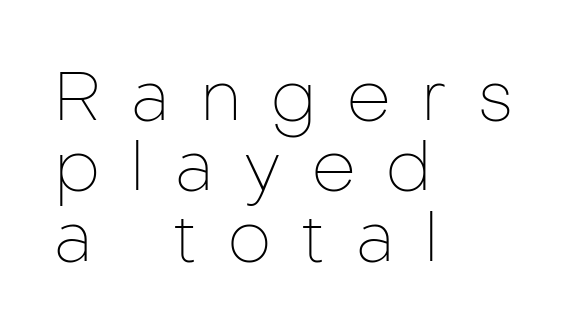
{"serif": "no", "italic": "no", "bold": "no", "weight": "thin", "width": "normal", "stroke_contrast": "low", "x_height": "medium", "monospaced": "no", "underline": "no", "align": "left", "line_spacing": "tight", "line_spacing_ratio": 1.02, "letter_spacing": "wide", "letter_spacing_em": 0.44, "glyph_px": 69}
